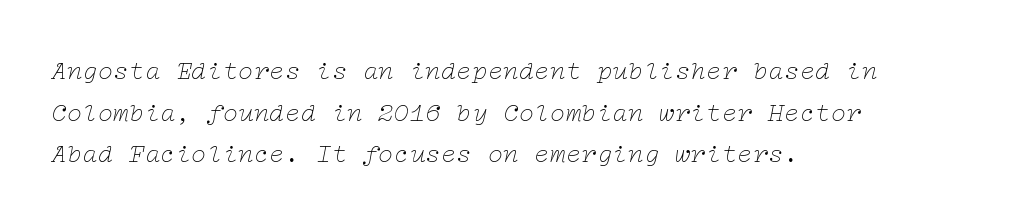
The image shows 26 px text type, italic (leaning right); set left-aligned, normal line spacing (1.6x), normal letter spacing, not underlined.
